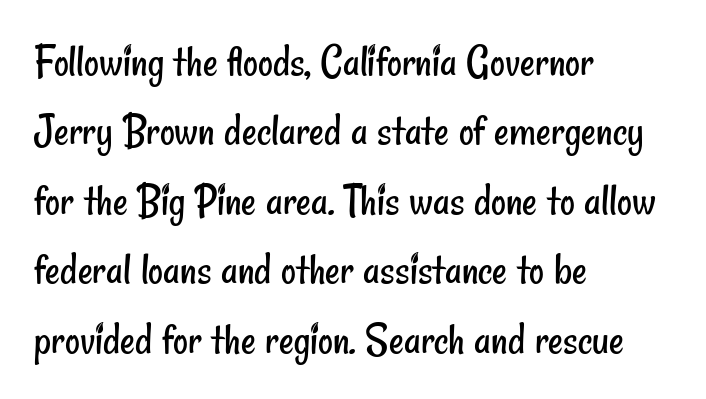
Do the characters align in a grid? No, the font is proportional. Letter spacing: default. Beneath every word, the page is bare. Line beginnings align vertically; line endings do not.
